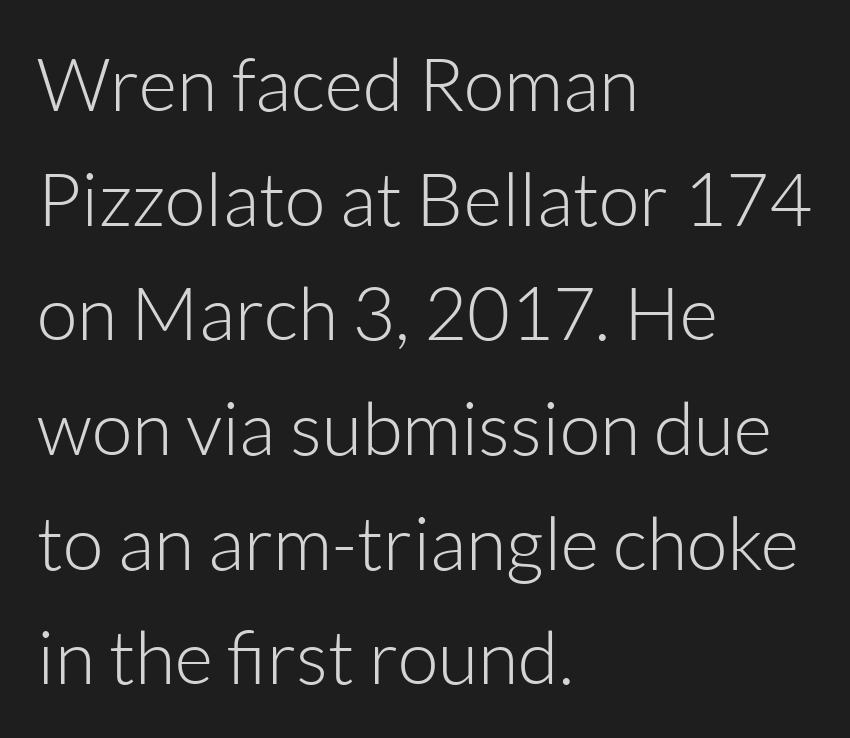
What's the leading like? Ordinary, nothing unusual. Varying glyph widths throughout — classic text-font behaviour. Typographically, this falls in the sans-serif category. Characters follow at the spacing the type designer built in. The lines in this sample share a left origin and differ only in where they stop. Descenders are the only things crossing below the line.
